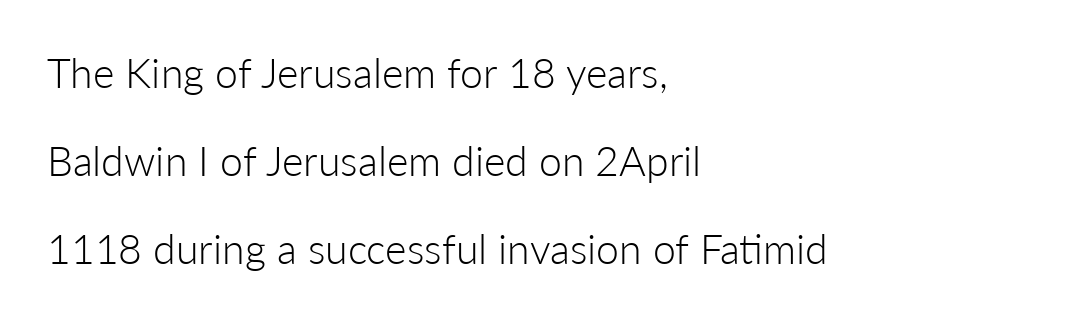
The image shows 41 px light sans-serif type, upright; set left-aligned, loose line spacing (2.15x), normal letter spacing, not underlined; low stroke contrast and a medium x-height.
